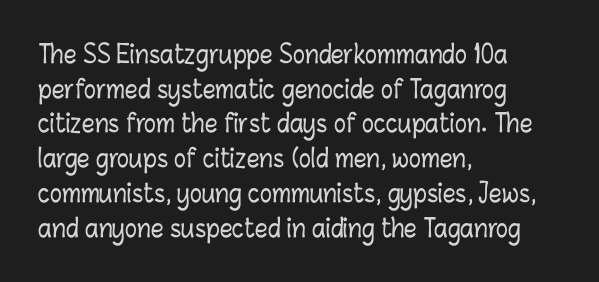
The image shows 25 px text type, upright; set left-aligned, normal line spacing (1.39x), normal letter spacing, not underlined.
